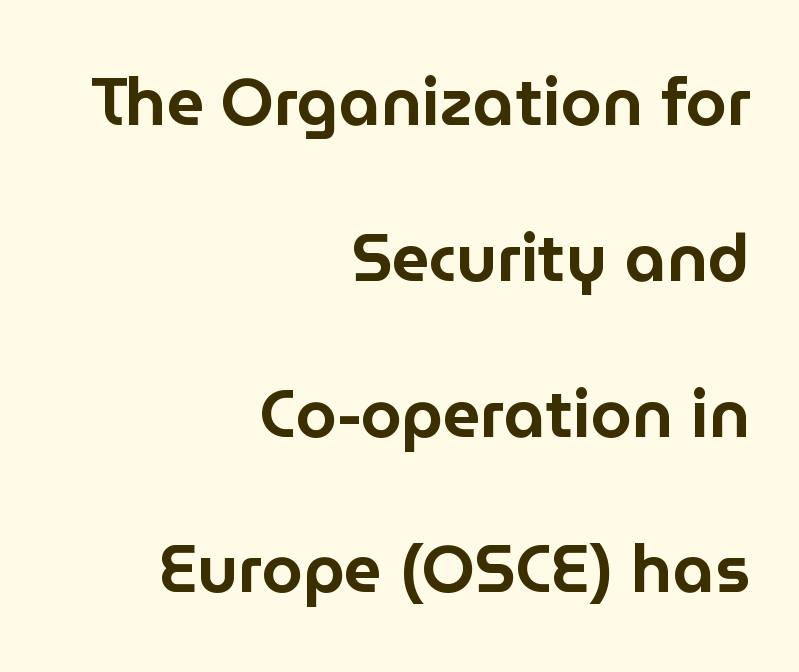
Q: Is the text italic (slanted)? A: No, it is upright.
Q: Is the typeface a serif or a sans-serif typeface? A: Sans-serif.
Q: Is the text underlined? A: No.
Q: How is the paragraph aligned? A: Right-aligned.
Q: Is the spacing between letters normal or unusually wide? A: Normal.
Q: Is the spacing between lines tight, normal or loose? A: Loose.
Q: Width (condensed, normal, or wide)? A: Normal.
Q: Stroke contrast? A: Low.
Q: x-height? A: Medium.
Q: Monospaced? A: No.
